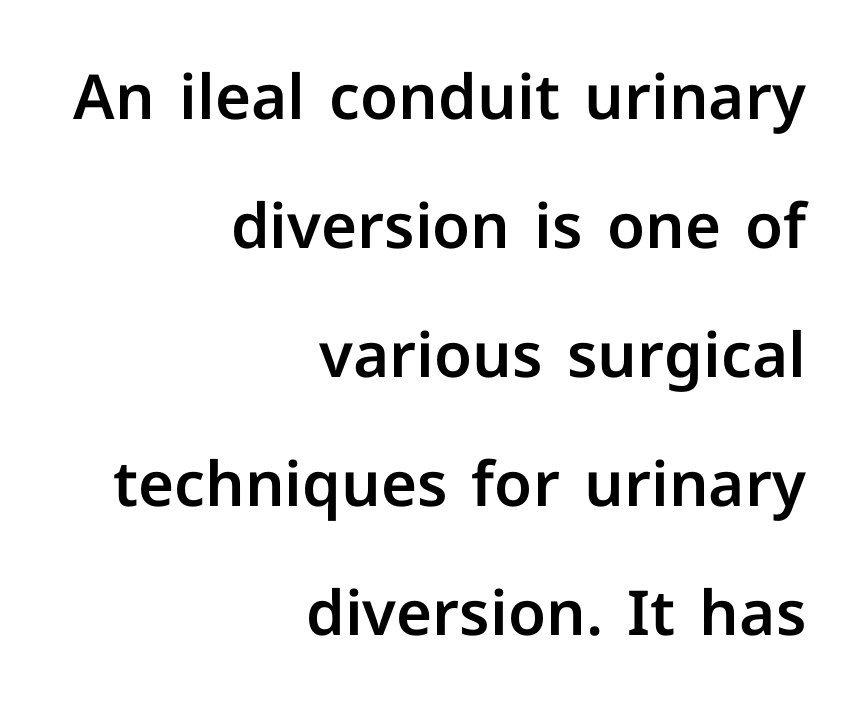
Q: Is the text italic (slanted)? A: No, it is upright.
Q: Is the typeface a serif or a sans-serif typeface? A: Sans-serif.
Q: Is the text underlined? A: No.
Q: How is the paragraph aligned? A: Right-aligned.
Q: Is the spacing between letters normal or unusually wide? A: Normal.
Q: Is the spacing between lines tight, normal or loose? A: Loose.
Q: Width (condensed, normal, or wide)? A: Normal.
Q: Stroke contrast? A: Low.
Q: x-height? A: Medium.
Q: Monospaced? A: No.
